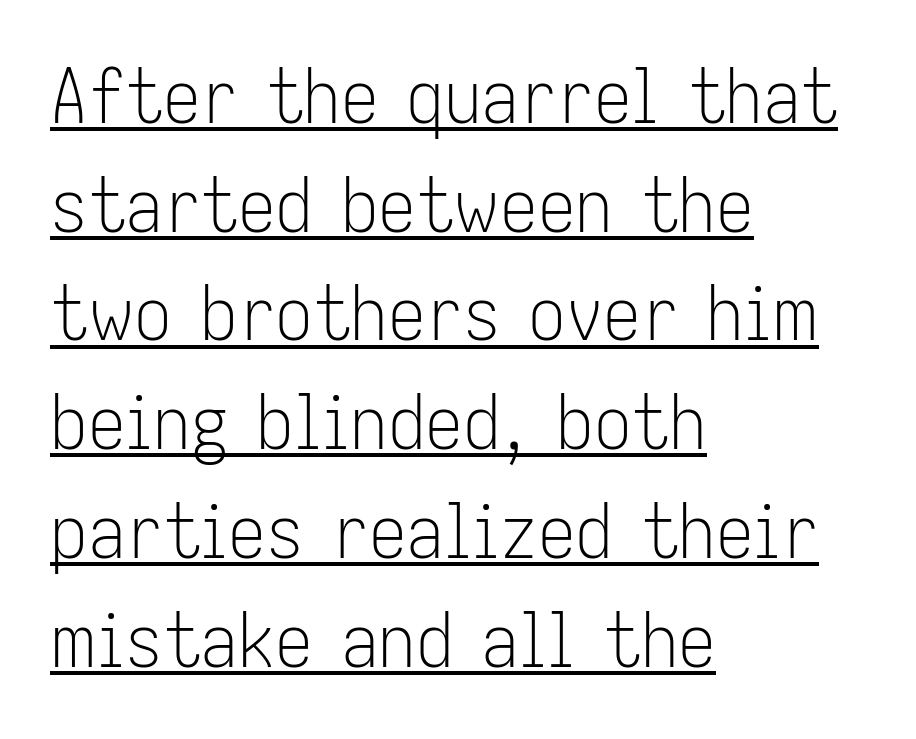
The image shows 75 px light, condensed sans-serif type, upright; set left-aligned, normal line spacing (1.45x), normal letter spacing, underlined; low stroke contrast and a medium x-height.
